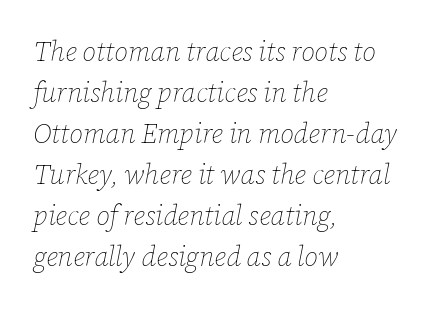
Q: Is the text bold? A: No.
Q: Is the text italic (slanted)? A: Yes, it leans right by about 12 degrees.
Q: Is the text underlined? A: No.
Q: How is the paragraph aligned? A: Left-aligned.
Q: Is the spacing between letters normal or unusually wide? A: Normal.
Q: Is the spacing between lines tight, normal or loose? A: Normal.
